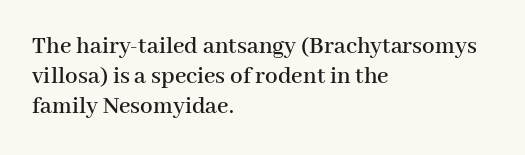
Standard letterfit; no display-style spreading of the glyphs. A typesetter would mark this as roman, not italic. Does the copy run flush right? No — it runs flush left. Words float on clear page, feet unadorned.
